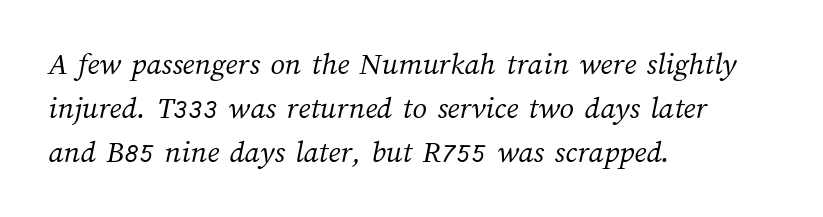
Q: Is the text bold? A: No.
Q: Is the text underlined? A: No.
Q: How is the paragraph aligned? A: Left-aligned.
Q: Is the spacing between letters normal or unusually wide? A: Normal.
Q: Is the spacing between lines tight, normal or loose? A: Normal.
Q: Width (condensed, normal, or wide)? A: Normal.
Q: Stroke contrast? A: Medium.
Q: x-height? A: Medium.
Q: Monospaced? A: No.
